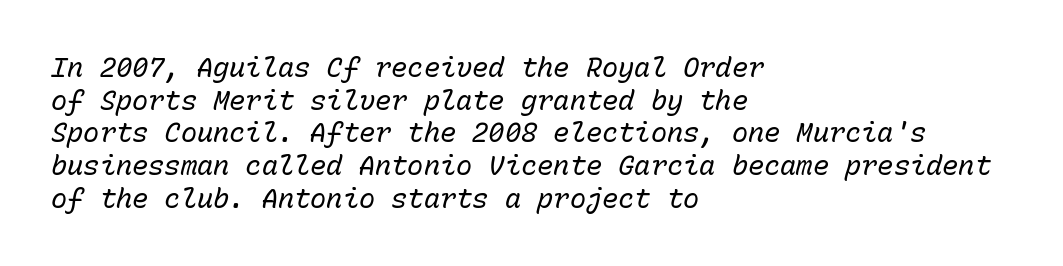
Inter-character spacing is left at the font's built-in metrics. Bare-footed words on every line. The cut favours lightness, reaching ordinary text weight at its darkest. The text block is weighted toward the left margin, trailing off unevenly rightward. A typesetter would mark this as italic.
